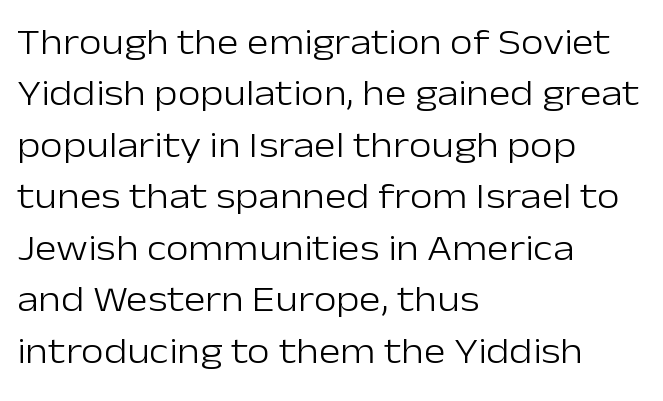
{"serif": "no", "italic": "no", "bold": "no", "weight": "light", "width": "normal", "stroke_contrast": "low", "x_height": "medium", "monospaced": "no", "underline": "no", "align": "left", "line_spacing": "normal", "line_spacing_ratio": 1.39, "letter_spacing": "normal", "letter_spacing_em": 0.0, "glyph_px": 37}
